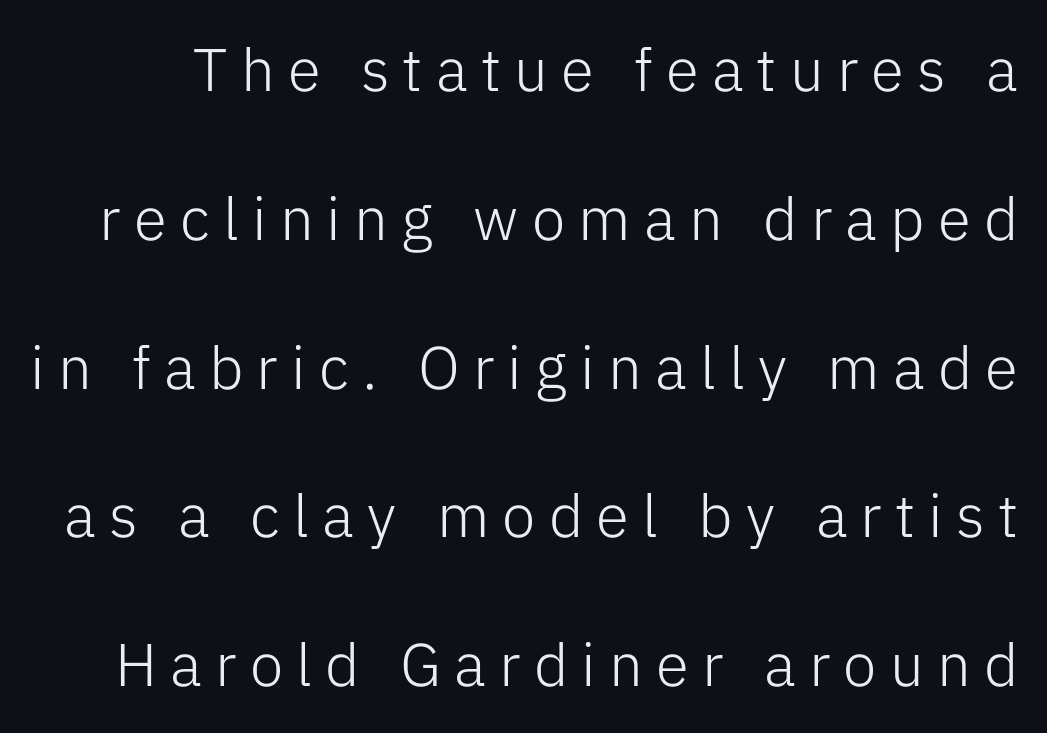
Does extra space separate the letters? Yes, quite a lot of it. Check under the words: just untouched page. The letters stand upright; this is a roman face. This is sans-serif lettering, the kind often seen on screens and signage.
